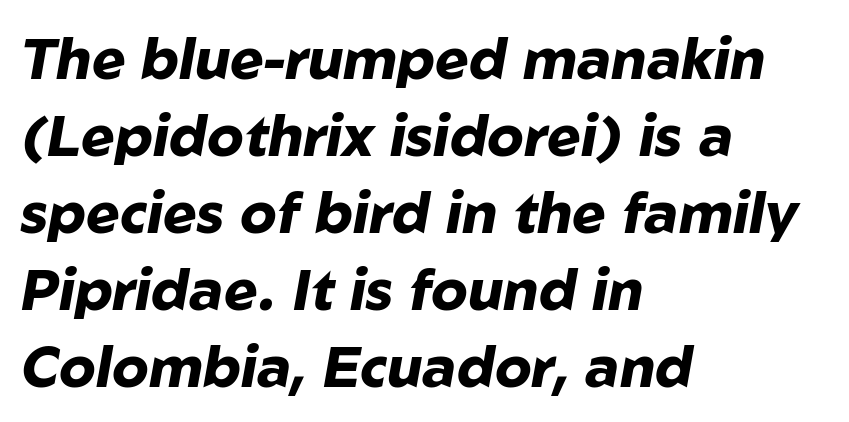
The image shows 57 px heavy type, italic (leaning right); set left-aligned, normal line spacing (1.35x), normal letter spacing, not underlined; low stroke contrast and a medium x-height.
